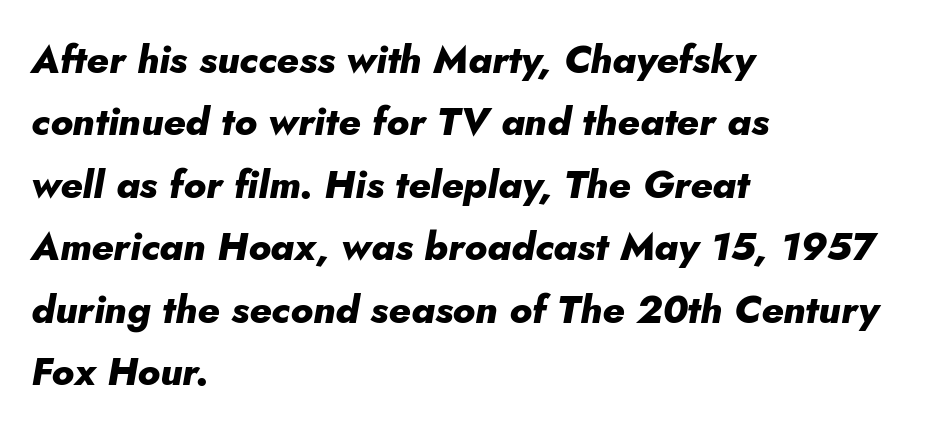
The image shows 39 px heavy type, italic (leaning right); set left-aligned, normal line spacing (1.6x), normal letter spacing, not underlined; low stroke contrast and a small x-height.
